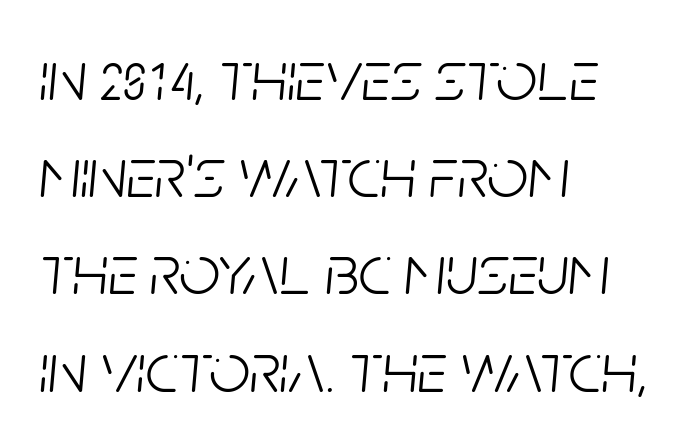
Q: Is the text bold? A: No.
Q: Is the text italic (slanted)? A: Yes, it leans right by about 5 degrees.
Q: Is the text underlined? A: No.
Q: How is the paragraph aligned? A: Left-aligned.
Q: Is the spacing between letters normal or unusually wide? A: Normal.
Q: Is the spacing between lines tight, normal or loose? A: Normal.
Q: Width (condensed, normal, or wide)? A: Condensed.
Q: Stroke contrast? A: Low.
Q: x-height? A: Large.
Q: Monospaced? A: No.
